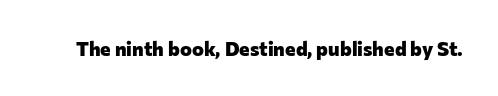
Q: Is the text bold? A: Yes.
Q: Is the text italic (slanted)? A: No, it is upright.
Q: Is the text underlined? A: No.
Q: Is the spacing between letters normal or unusually wide? A: Normal.
